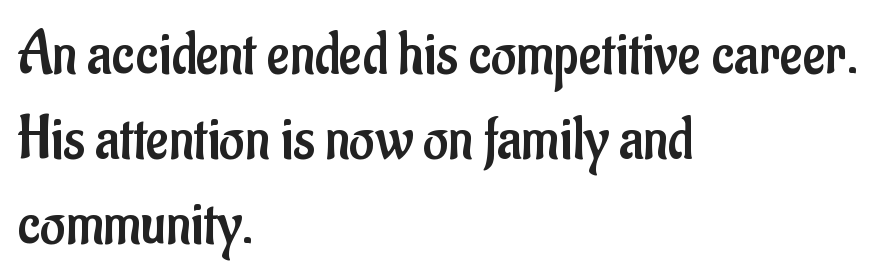
The image shows 61 px regular-weight, condensed sans-serif type, upright; set left-aligned, normal line spacing (1.39x), normal letter spacing, not underlined; low stroke contrast and a small x-height.
